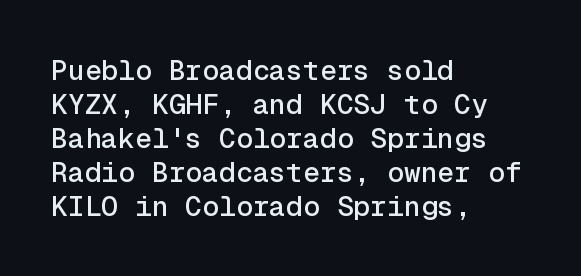
Q: Is the text italic (slanted)? A: No, it is upright.
Q: Is the typeface a serif or a sans-serif typeface? A: Sans-serif.
Q: Is the text underlined? A: No.
Q: How is the paragraph aligned? A: Left-aligned.
Q: Is the spacing between letters normal or unusually wide? A: Normal.
Q: Width (condensed, normal, or wide)? A: Normal.
Q: x-height? A: Medium.
Q: Monospaced? A: Yes.
